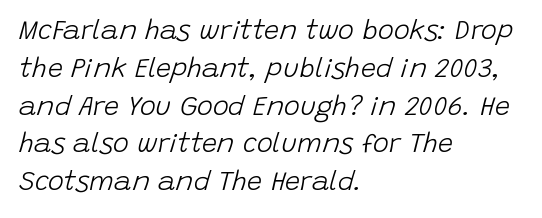
{"italic": "yes", "lean": "right", "slant_degrees": 15, "bold": "no", "underline": "no", "align": "left", "line_spacing": "normal", "line_spacing_ratio": 1.4, "letter_spacing": "normal", "letter_spacing_em": 0.0, "glyph_px": 27}
